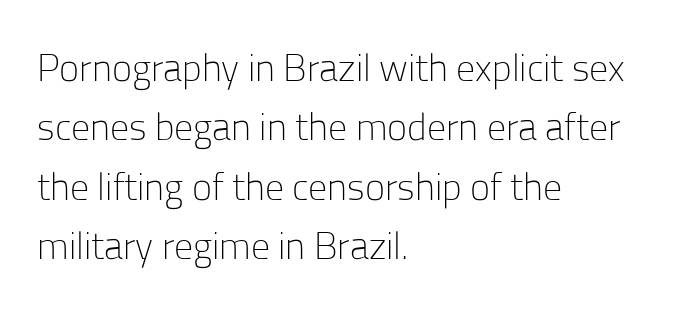
The image shows 38 px light sans-serif type, upright; set left-aligned, normal line spacing (1.56x), normal letter spacing, not underlined; low stroke contrast and a medium x-height.
